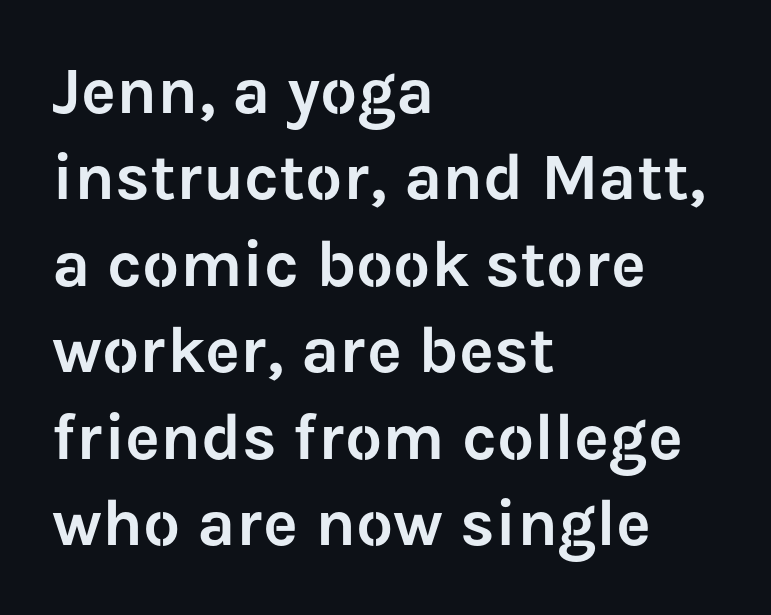
Q: Is the text italic (slanted)? A: No, it is upright.
Q: Is the typeface a serif or a sans-serif typeface? A: Sans-serif.
Q: Is the text underlined? A: No.
Q: How is the paragraph aligned? A: Left-aligned.
Q: Is the spacing between letters normal or unusually wide? A: Normal.
Q: Is the spacing between lines tight, normal or loose? A: Normal.
Q: Width (condensed, normal, or wide)? A: Normal.
Q: Stroke contrast? A: Low.
Q: x-height? A: Medium.
Q: Monospaced? A: No.
